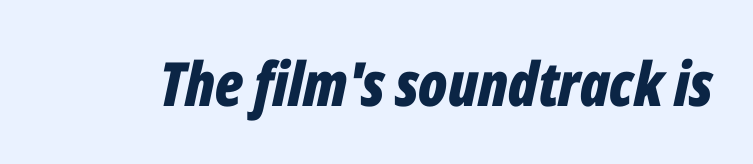
The image shows 61 px bold, condensed type, italic (leaning right); set normal letter spacing, not underlined; low stroke contrast and a medium x-height.
